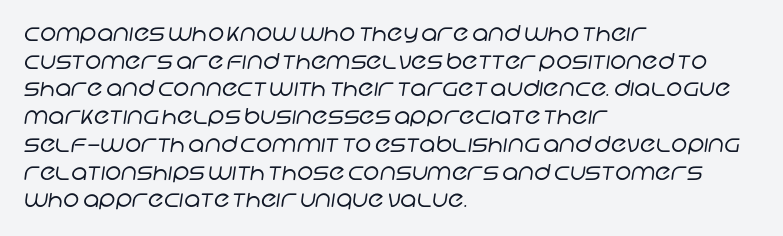
Q: Is the text bold? A: No.
Q: Is the text underlined? A: No.
Q: How is the paragraph aligned? A: Left-aligned.
Q: Is the spacing between letters normal or unusually wide? A: Normal.
Q: Is the spacing between lines tight, normal or loose? A: Normal.
